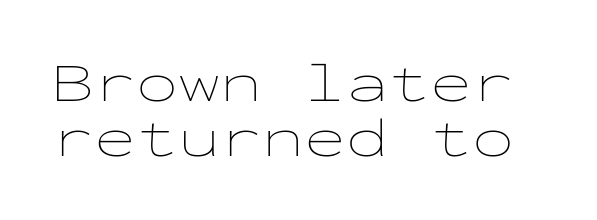
You could count columns in this text — the font is strictly monospaced. Decoration check: the copy has no underline. What's the leading like? Squeezed, with rows nearly overlapping. Do the letters lean? They stand straight. What stands out about the letter spacing? Nothing — it is the standard amount. The cut favours lightness, reaching ordinary text weight at its darkest.
